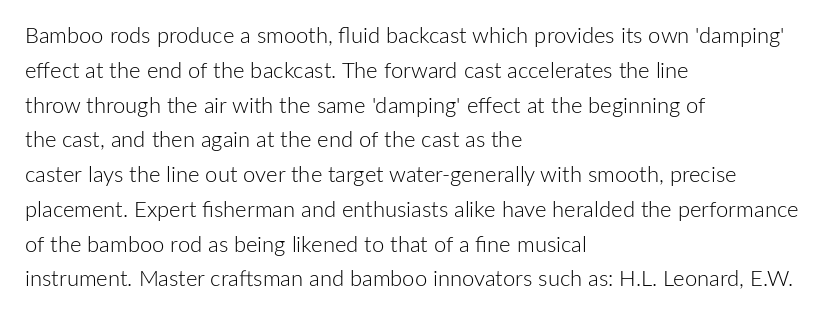
All the whitespace from short lines collects on the right. No extra tracking has been applied to these lines. Characters remain perfectly vertical along every line. The space beneath each line is pristine and unruled. Vertical stems look standard width or narrower in stroke.
